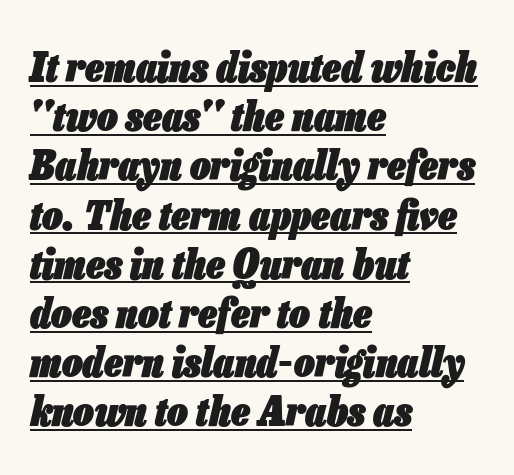
The image shows 41 px heavy, condensed type, italic (leaning right); set left-aligned, line spacing 1.2x, normal letter spacing, underlined; low stroke contrast and a medium x-height.
